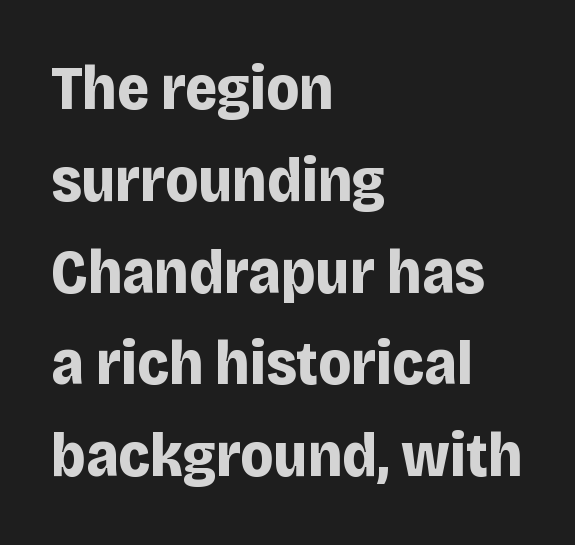
Q: Is the text bold? A: Yes.
Q: Is the text italic (slanted)? A: No, it is upright.
Q: Is the typeface a serif or a sans-serif typeface? A: Sans-serif.
Q: Is the text underlined? A: No.
Q: How is the paragraph aligned? A: Left-aligned.
Q: Is the spacing between letters normal or unusually wide? A: Normal.
Q: Is the spacing between lines tight, normal or loose? A: Normal.
Q: Width (condensed, normal, or wide)? A: Normal.
Q: Stroke contrast? A: Low.
Q: x-height? A: Large.
Q: Monospaced? A: No.
